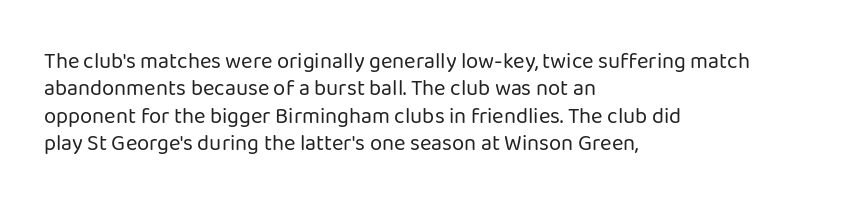
{"italic": "no", "bold": "no", "underline": "no", "align": "left", "line_spacing": "normal", "line_spacing_ratio": 1.25, "letter_spacing": "normal", "letter_spacing_em": 0.0, "glyph_px": 22}
